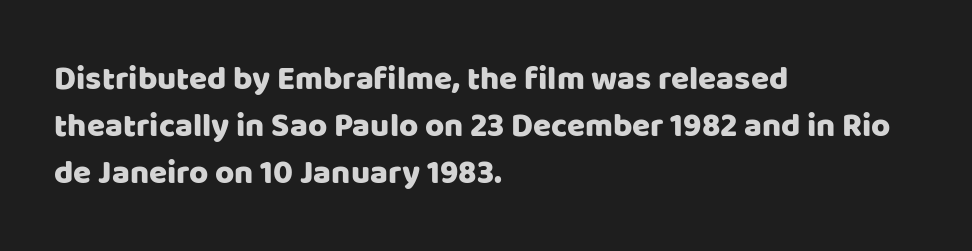
The image shows 33 px sans-serif type, upright; set left-aligned, normal line spacing (1.43x), normal letter spacing, not underlined; low stroke contrast and a large x-height.
